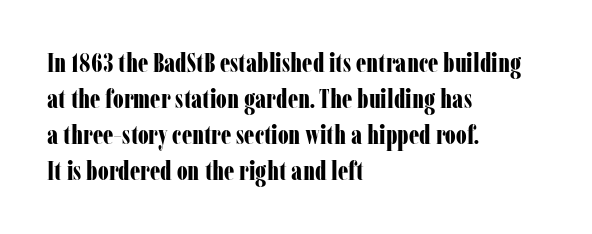
{"italic": "no", "bold": "yes", "underline": "no", "align": "left", "line_spacing": "normal", "line_spacing_ratio": 1.38, "letter_spacing": "normal", "letter_spacing_em": 0.0, "glyph_px": 26}
